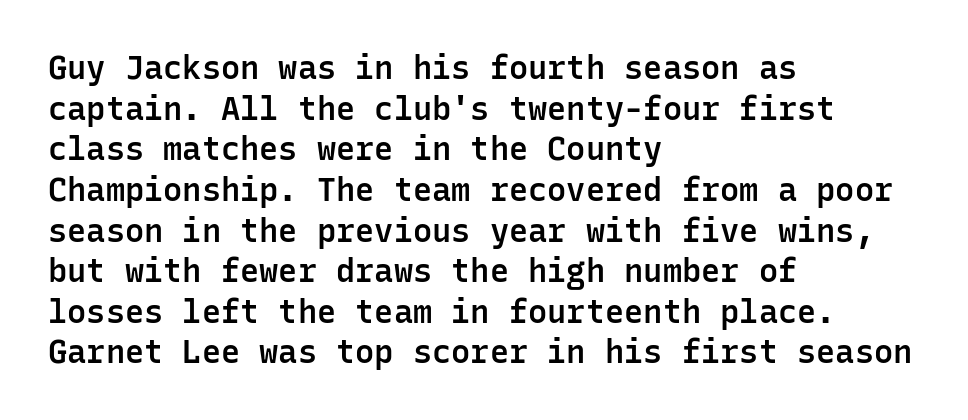
The image shows 32 px semibold sans-serif type, upright, monospaced; set left-aligned, normal line spacing (1.27x), normal letter spacing, not underlined; low stroke contrast and a medium x-height.
